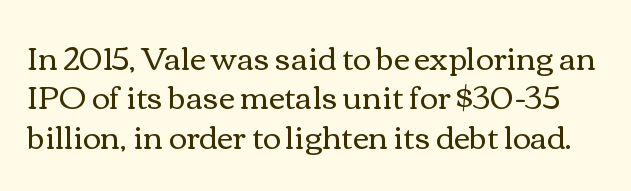
You could not count columns in this text — the font is proportionally spaced. Style check: upright. The strokes carry an ordinary text weight at most. Interline gaps are of average width in this sample.
